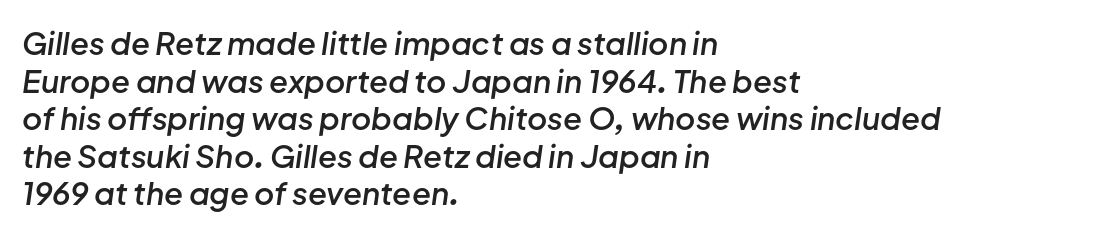
These words are printed semibold, heavier than regular yet not bold. The whole block is typeset with a tilt. The words here are not underlined. Proportional: the letters do not fall into vertical columns.
